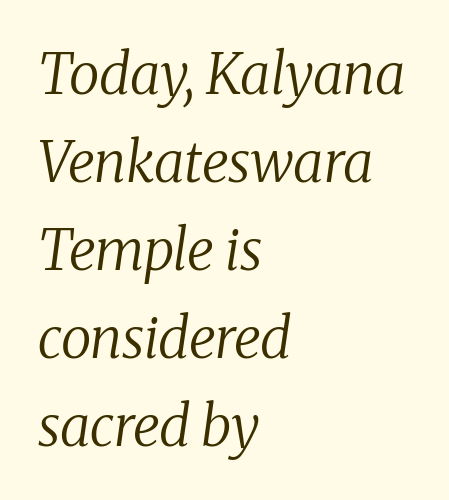
The image shows 56 px regular-weight serif type, italic (leaning right); set left-aligned, normal line spacing (1.57x), normal letter spacing, not underlined; medium stroke contrast and a medium x-height.
